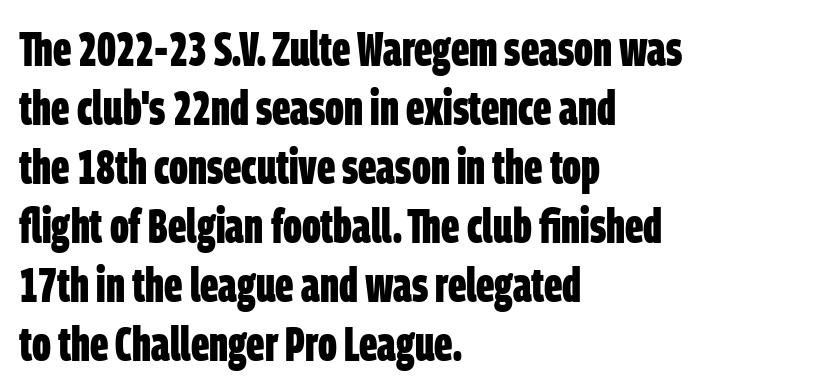
Underlining? Definitely not there. Think of a printed novel: that variable character pitch is what you see here. Note: no serifs on the glyphs. These lines carry a lot of weight — the face is fully bold. Caption: multi-line text, flush left, ragged right. Is the letter spacing exaggerated? No — it looks like the ordinary default.
